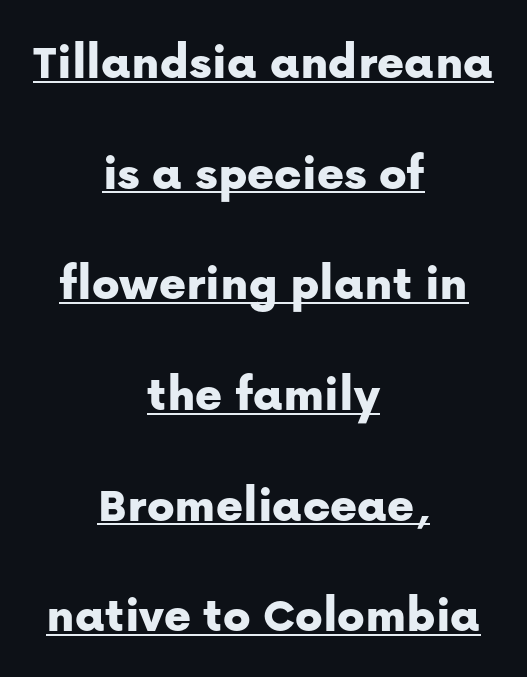
Q: Is the text italic (slanted)? A: No, it is upright.
Q: Is the typeface a serif or a sans-serif typeface? A: Sans-serif.
Q: Is the text underlined? A: Yes.
Q: How is the paragraph aligned? A: Centered.
Q: Is the spacing between letters normal or unusually wide? A: Normal.
Q: Is the spacing between lines tight, normal or loose? A: Loose.
Q: Width (condensed, normal, or wide)? A: Normal.
Q: Stroke contrast? A: Low.
Q: x-height? A: Medium.
Q: Monospaced? A: No.
